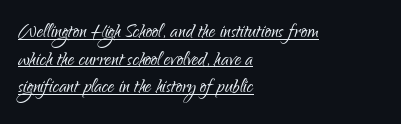
The image shows 25 px text type; set left-aligned, tight line spacing (1.11x), normal letter spacing, underlined.
